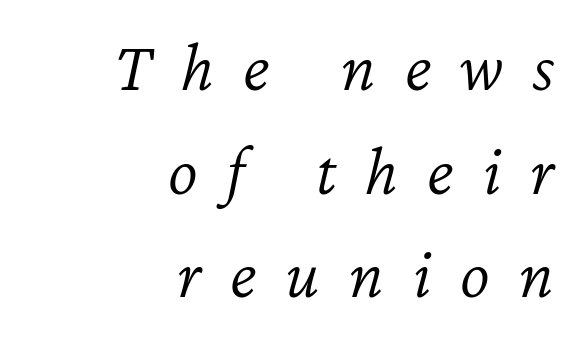
The image shows 71 px light type, italic (leaning right); set right-aligned, normal line spacing (1.46x), unusually wide letter spacing (+0.41 em), not underlined; low stroke contrast and a medium x-height.
